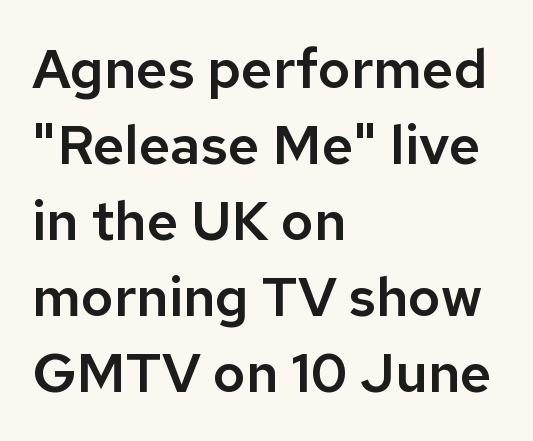
The image shows 55 px sans-serif type, upright; set left-aligned, normal line spacing (1.38x), normal letter spacing, not underlined; low stroke contrast and a medium x-height.
